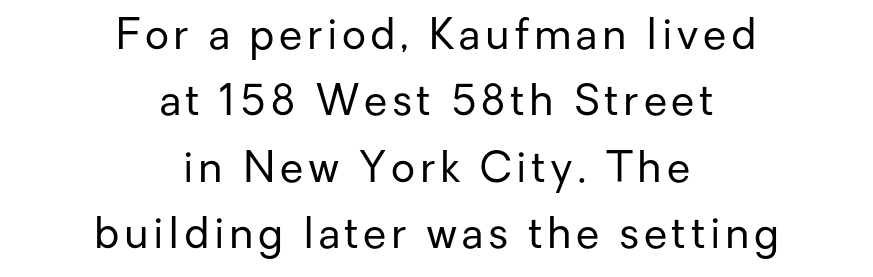
Honestly, the row spacing looks completely unremarkable. Is the block centered? Yes — each line is placed symmetrically about the middle. Observe the absence of serifs on each vertical stroke in this sample. These lines were composed using upright roman letters.
